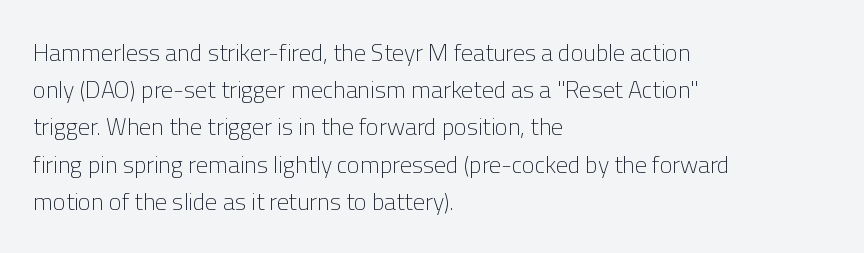
{"italic": "no", "bold": "no", "underline": "no", "align": "left", "line_spacing": "normal", "line_spacing_ratio": 1.55, "letter_spacing": "normal", "letter_spacing_em": 0.0, "glyph_px": 24}
